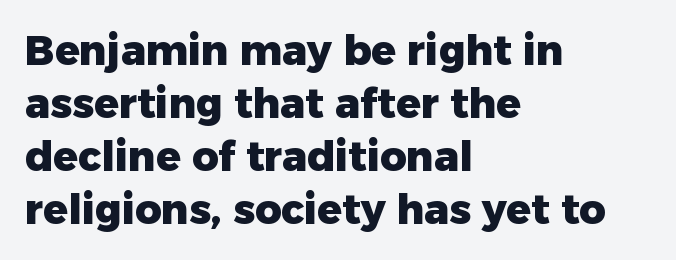
{"serif": "no", "italic": "no", "bold": "yes", "weight": "heavy", "width": "normal", "stroke_contrast": "low", "x_height": "medium", "monospaced": "no", "underline": "no", "align": "left", "line_spacing": "normal", "line_spacing_ratio": 1.29, "letter_spacing": "normal", "letter_spacing_em": 0.0, "glyph_px": 41}
